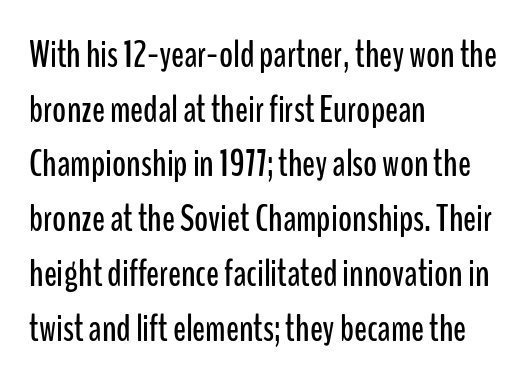
Q: Is the text italic (slanted)? A: No, it is upright.
Q: Is the typeface a serif or a sans-serif typeface? A: Sans-serif.
Q: Is the text underlined? A: No.
Q: How is the paragraph aligned? A: Left-aligned.
Q: Is the spacing between letters normal or unusually wide? A: Normal.
Q: Is the spacing between lines tight, normal or loose? A: Normal.
Q: Width (condensed, normal, or wide)? A: Condensed.
Q: Stroke contrast? A: Low.
Q: x-height? A: Medium.
Q: Monospaced? A: No.
